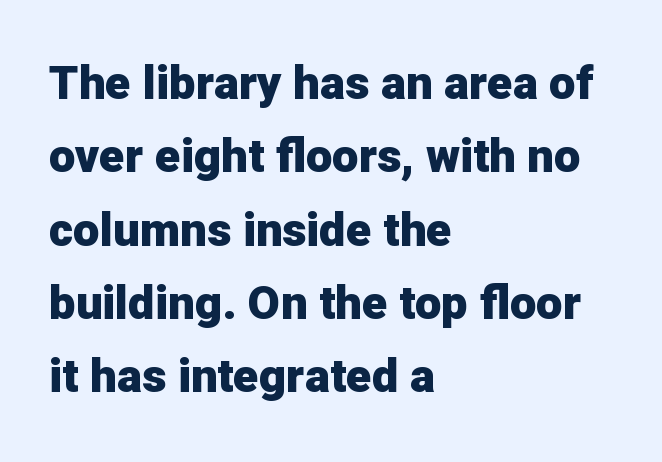
Q: Is the text bold? A: Yes.
Q: Is the text italic (slanted)? A: No, it is upright.
Q: Is the typeface a serif or a sans-serif typeface? A: Sans-serif.
Q: Is the text underlined? A: No.
Q: How is the paragraph aligned? A: Left-aligned.
Q: Is the spacing between letters normal or unusually wide? A: Normal.
Q: Is the spacing between lines tight, normal or loose? A: Normal.
Q: Width (condensed, normal, or wide)? A: Normal.
Q: Stroke contrast? A: Low.
Q: x-height? A: Medium.
Q: Monospaced? A: No.
